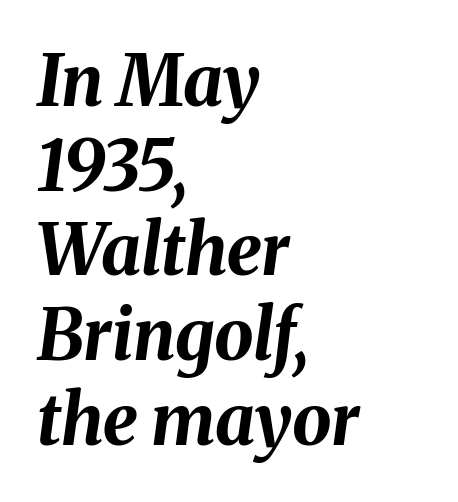
The image shows 70 px bold type, italic (leaning right); set left-aligned, line spacing 1.21x, normal letter spacing, not underlined; medium stroke contrast and a medium x-height.
